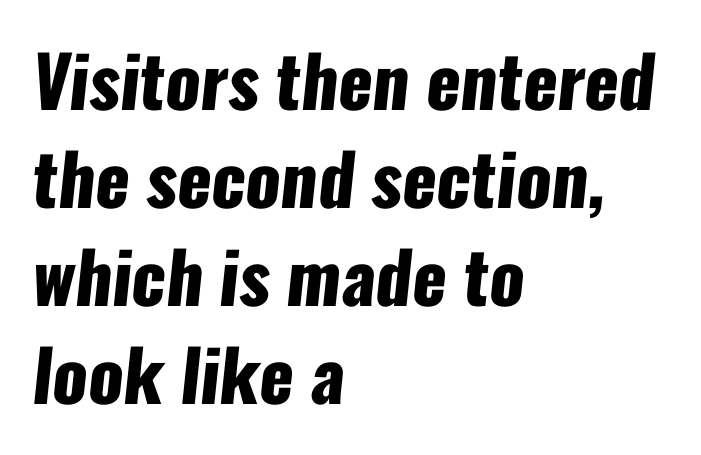
Each new line begins a customary step beneath the previous one. Its strokes are broad and dark, the hallmark of bold type. The passage shown is typed in a proportional face where columns would drift. Tracking here is standard; glyphs follow each other at the usual distance.
